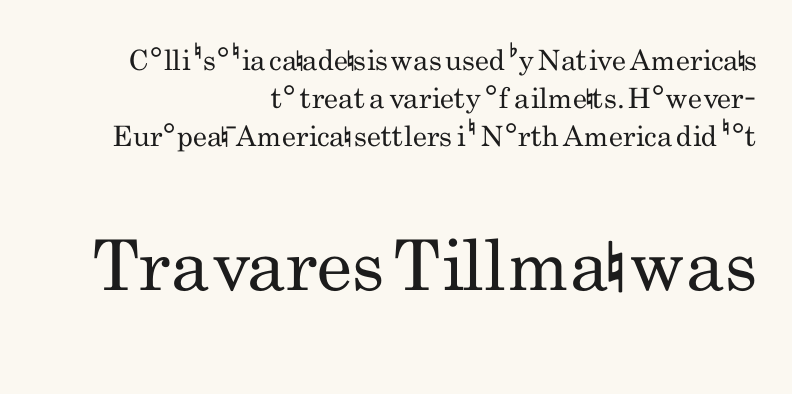
The image shows 70 px regular-weight, condensed sans-serif type, upright; set right-aligned, normal line spacing (1.35x), normal letter spacing, not underlined; the second (bottom) block is 2.5x larger; low stroke contrast and a small x-height.
